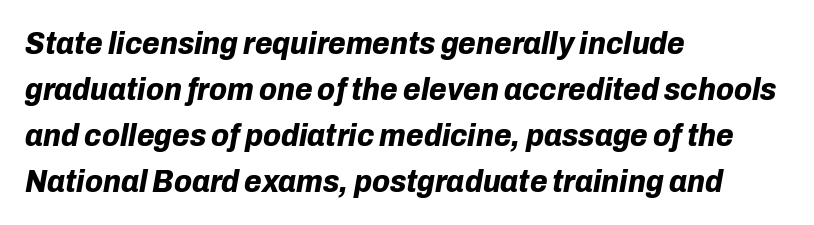
{"italic": "yes", "lean": "right", "slant_degrees": 10, "bold": "yes", "weight": "bold", "width": "normal", "stroke_contrast": "low", "x_height": "medium", "monospaced": "no", "underline": "no", "align": "left", "line_spacing": "normal", "line_spacing_ratio": 1.44, "letter_spacing": "normal", "letter_spacing_em": 0.0, "glyph_px": 32}
